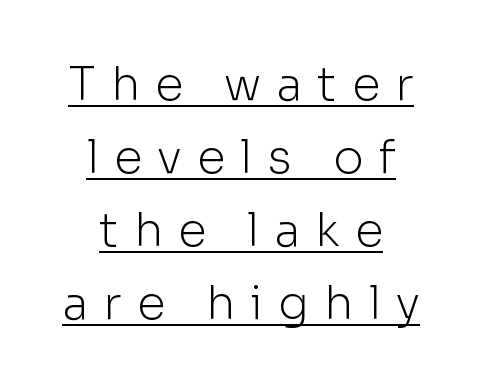
Q: Is the text bold? A: No.
Q: Is the text italic (slanted)? A: No, it is upright.
Q: Is the typeface a serif or a sans-serif typeface? A: Sans-serif.
Q: Is the text underlined? A: Yes.
Q: How is the paragraph aligned? A: Centered.
Q: Is the spacing between letters normal or unusually wide? A: Unusually wide.
Q: Is the spacing between lines tight, normal or loose? A: Normal.
Q: Width (condensed, normal, or wide)? A: Normal.
Q: Stroke contrast? A: Low.
Q: x-height? A: Medium.
Q: Monospaced? A: No.
